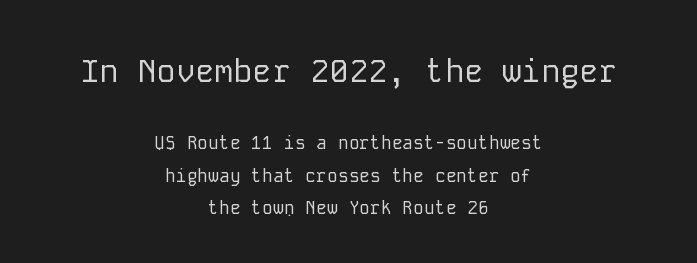
Bare-footed words on every line. The rendering positions every line midway between the sides. Characters follow at the spacing the type designer built in. Stems here are at most as thick as an everyday book face. The letters carry no serifs — their stems end cleanly without finishing strokes.
